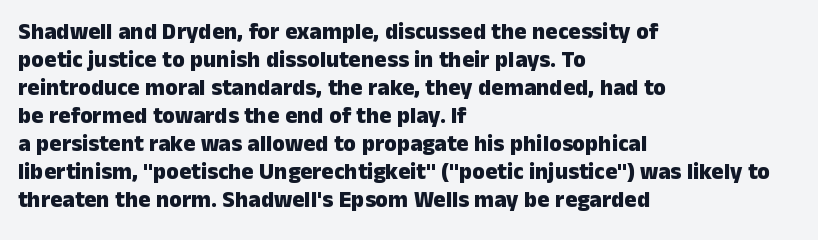
The image shows 23 px bold type, upright; set left-aligned, line spacing 1.22x, normal letter spacing, not underlined.
